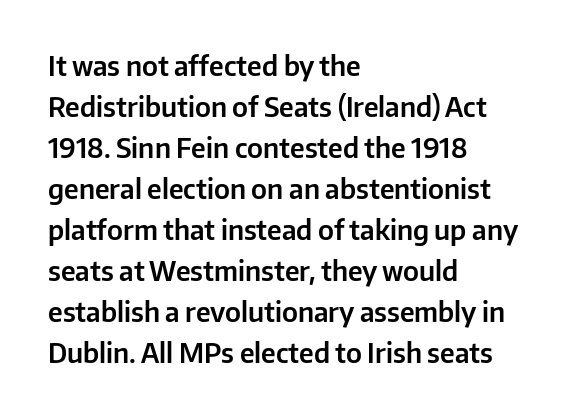
Underlining? Definitely not there. The passage shown stacks its lines at a standard gap. Tall strokes in this sample are plumb rather than angled. Is the block centered? No — it sits flush against the left margin.
